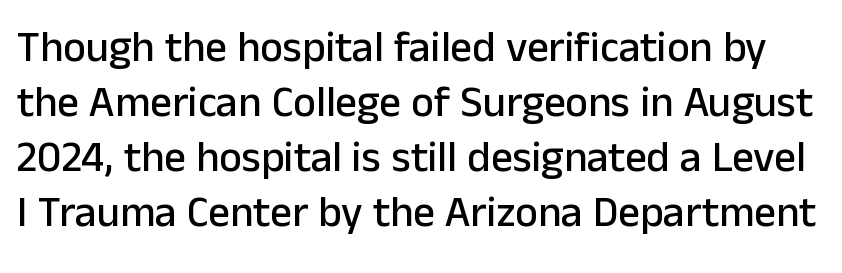
Rendered with straight, roman letterforms. No word sits above an underline. A typesetter would call this proportional, since set widths differ per character. Leading matches the norm, producing a regular column. Short note: letters normally spaced.
